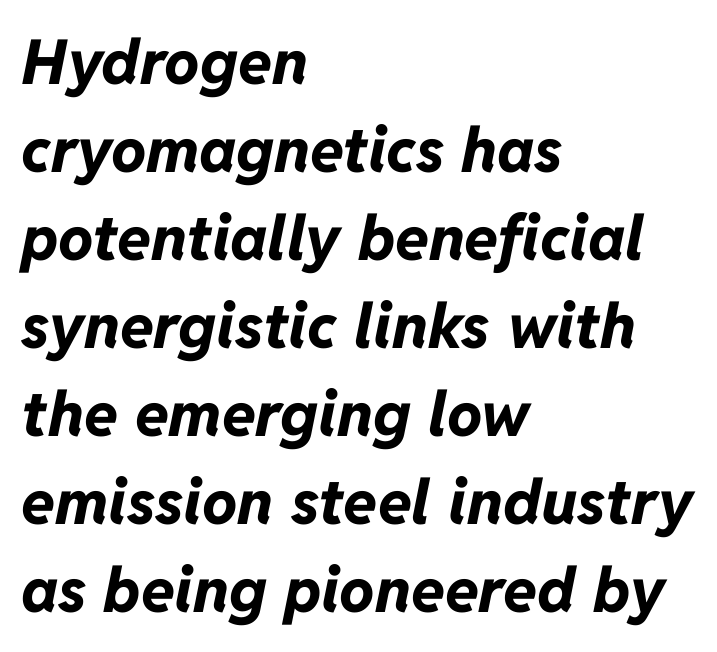
{"italic": "yes", "lean": "right", "slant_degrees": 11, "bold": "yes", "weight": "bold", "width": "normal", "stroke_contrast": "low", "x_height": "medium", "monospaced": "no", "underline": "no", "align": "left", "line_spacing": "normal", "line_spacing_ratio": 1.42, "letter_spacing": "normal", "letter_spacing_em": 0.0, "glyph_px": 62}
